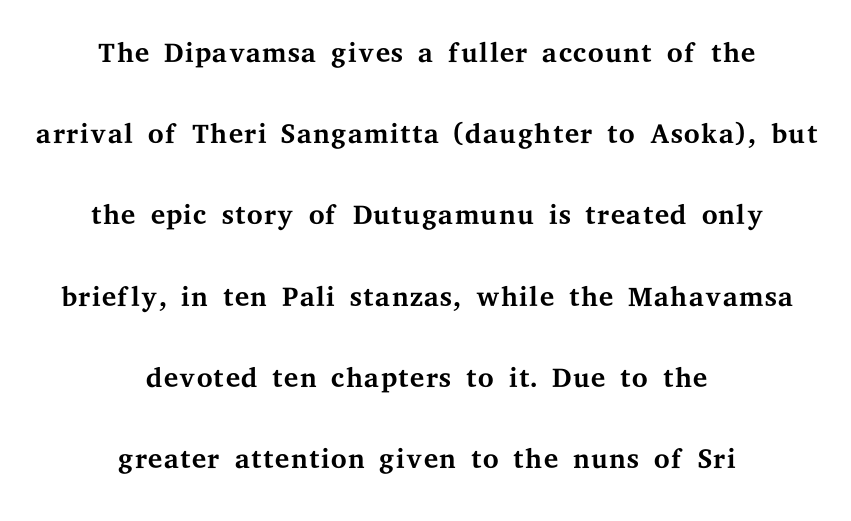
Glyph-to-glyph distance matches everyday printed text. A roman cut, with each character standing at attention. One glance says open: line gaps are wider than usual. Counters stay open thanks to moderate or lighter strokes.
